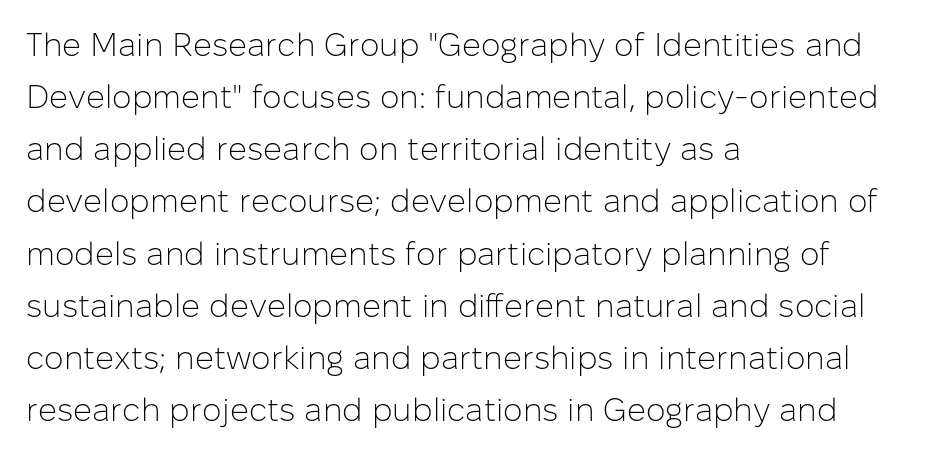
Italic: no, the glyphs are upright roman. Nope, no serifs anywhere on these letters. The area under the type is left untouched. Baseline-to-baseline distance is the conventional proportion of letter height. The paragraph shown leans on its left margin. Here the designer chose a conventional face with non-uniform glyph widths.
